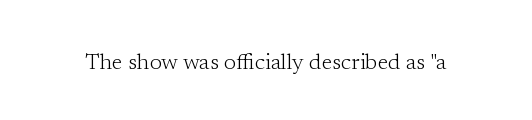
The space directly below the letters is spotless. Quick note: not italic, upright. The line texture is even and compact thanks to regular tracking. These glyphs show unthickened strokes, regular width or finer.
